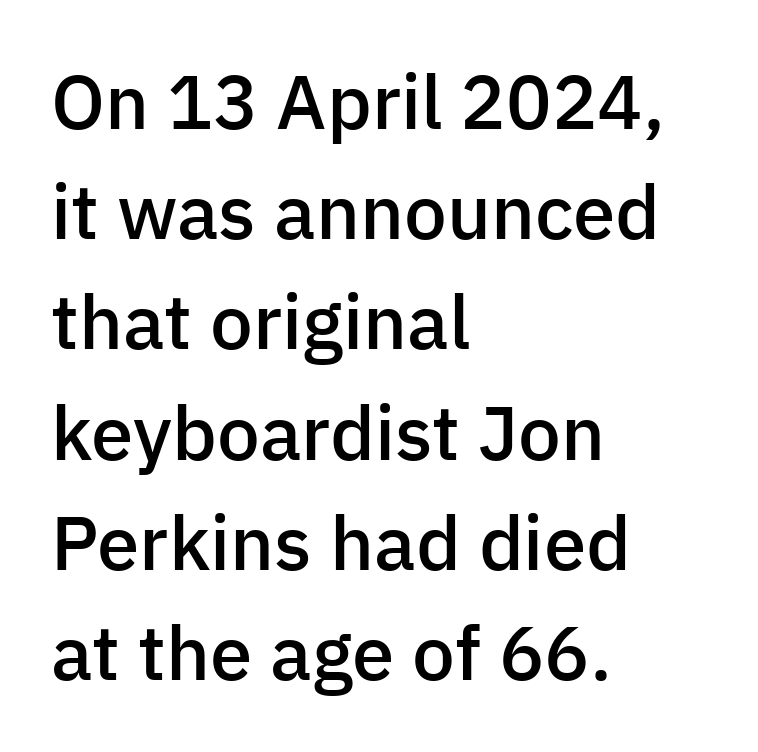
The image shows 76 px semibold sans-serif type, upright; set left-aligned, normal line spacing (1.45x), normal letter spacing, not underlined; low stroke contrast and a medium x-height.
